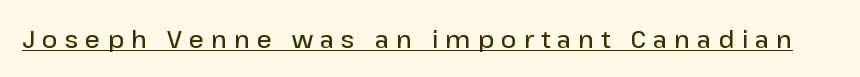
The image shows 24 px text type, upright; set unusually wide letter spacing (+0.29 em), underlined.
